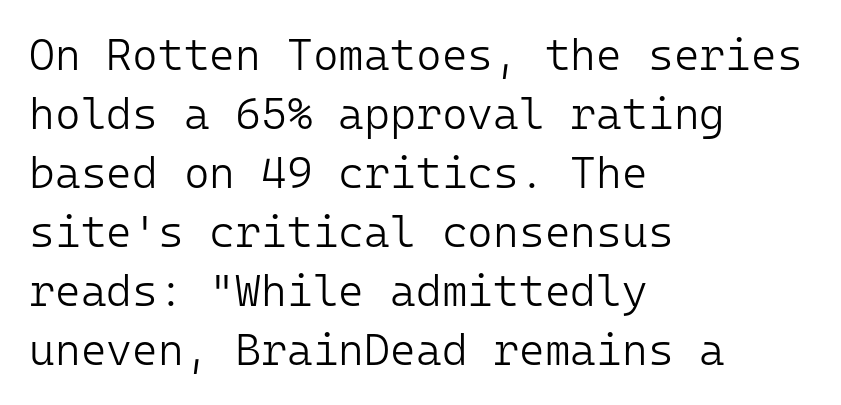
Each stroke keeps to a modest, everyday thickness or less. Vertically, the passage feels balanced, rows spaced as you'd expect. In terms of letterform style, serifs are entirely absent. Looks like terminal output: every glyph gets an equal slot. When letters stand straight like this, we call the style roman or upright.
